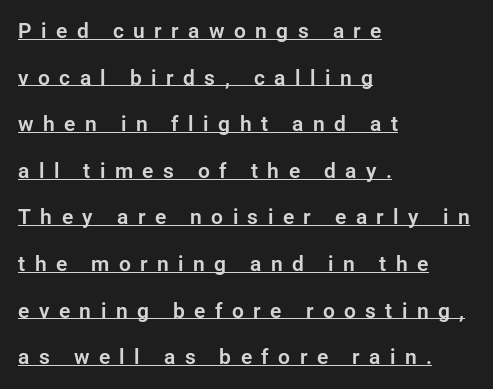
Q: Is the text italic (slanted)? A: No, it is upright.
Q: Is the text underlined? A: Yes.
Q: How is the paragraph aligned? A: Left-aligned.
Q: Is the spacing between letters normal or unusually wide? A: Unusually wide.
Q: Is the spacing between lines tight, normal or loose? A: Loose.
